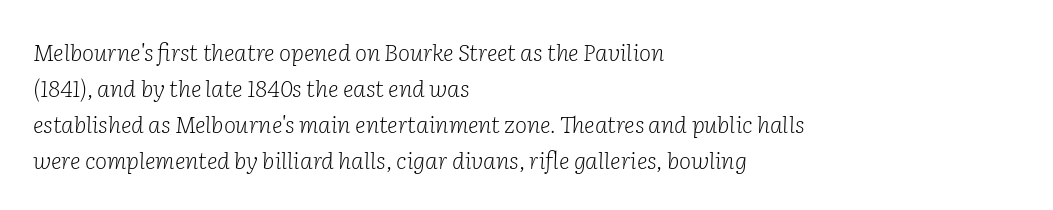
Caption: multi-line text, flush left, ragged right. Letters have the restrained weight of plain body copy at most. Tracking value appears to be zero — textbook default spacing. The passage shown stacks its lines at a standard gap.
